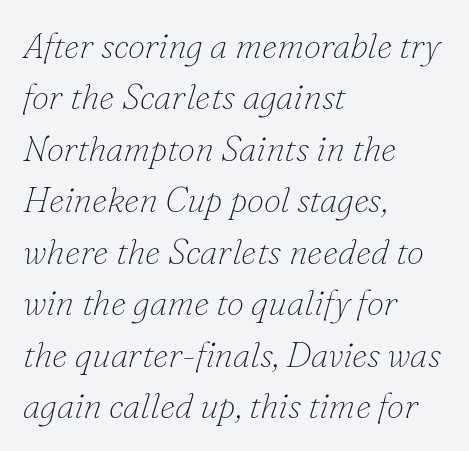
Left-aligned paragraph, ragged on the right. Emphasis-style slanted type is in use. Font category for this specimen: serif. Quick note: interline space is typical.
